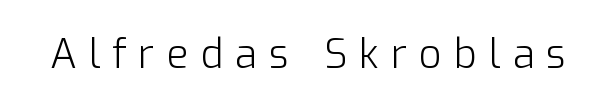
{"serif": "no", "italic": "no", "bold": "no", "weight": "light", "width": "normal", "stroke_contrast": "low", "x_height": "medium", "monospaced": "no", "underline": "no", "letter_spacing": "wide", "letter_spacing_em": 0.3, "glyph_px": 40}
